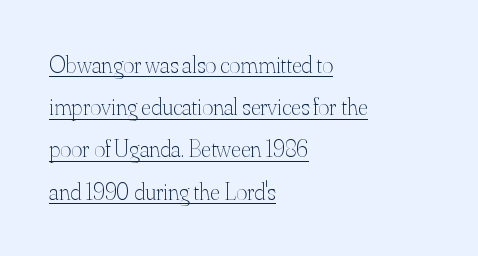
The image shows 24 px text type, upright; set left-aligned, line spacing 1.76x, normal letter spacing, underlined.
